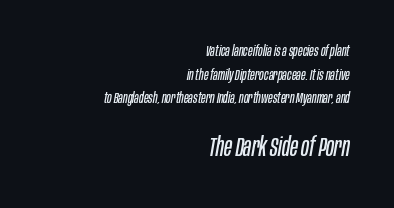
Q: Is the text bold? A: No.
Q: Is the text italic (slanted)? A: Yes, it leans right by about 10 degrees.
Q: Is the text underlined? A: No.
Q: How is the paragraph aligned? A: Right-aligned.
Q: Is the spacing between letters normal or unusually wide? A: Normal.
Q: Is the spacing between lines tight, normal or loose? A: Normal.
Q: Which block of text is set in a larger size, the first (top) or the second (bottom)? A: The second (bottom) one.
